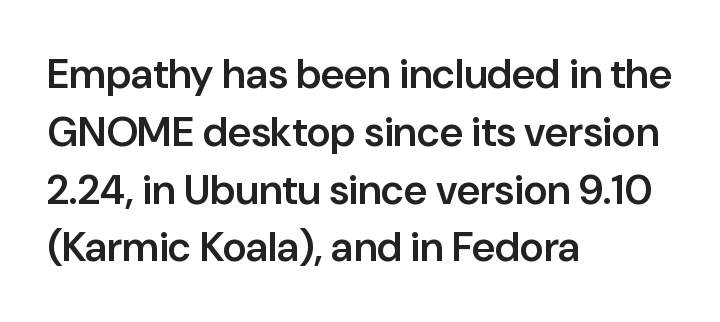
Varying glyph widths throughout — classic text-font behaviour. Glance below the letters and you will spot only blank space. Glyph-to-glyph distance matches everyday printed text. The text was rendered using a sans face with plain stroke endings.
